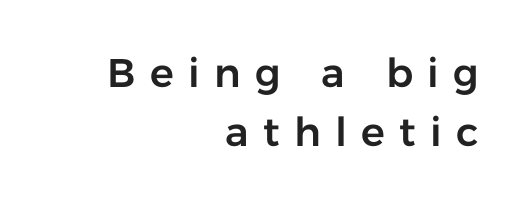
Q: Is the text italic (slanted)? A: No, it is upright.
Q: Is the typeface a serif or a sans-serif typeface? A: Sans-serif.
Q: Is the text underlined? A: No.
Q: How is the paragraph aligned? A: Right-aligned.
Q: Is the spacing between letters normal or unusually wide? A: Unusually wide.
Q: Is the spacing between lines tight, normal or loose? A: Normal.
Q: Width (condensed, normal, or wide)? A: Normal.
Q: Stroke contrast? A: Low.
Q: x-height? A: Medium.
Q: Monospaced? A: No.
